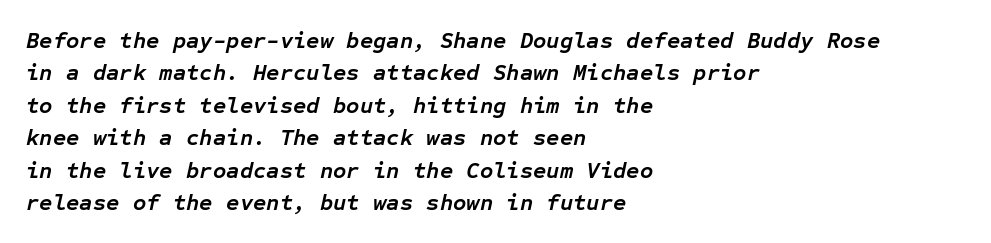
{"italic": "yes", "lean": "right", "slant_degrees": 12, "bold": "yes", "underline": "no", "align": "left", "line_spacing": "normal", "line_spacing_ratio": 1.41, "letter_spacing": "normal", "letter_spacing_em": 0.0, "glyph_px": 23}
